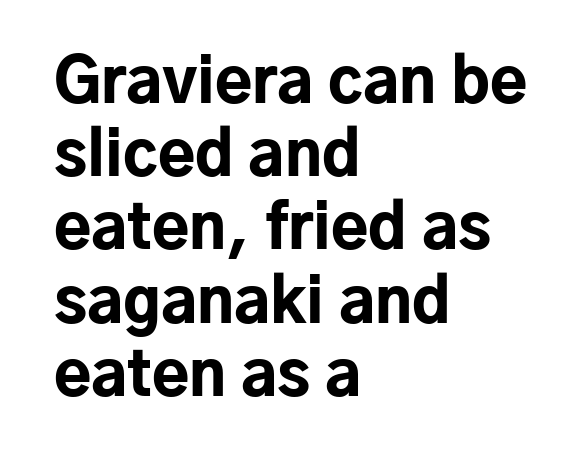
Observe the absence of serifs on each vertical stroke in this sample. Every stem runs plumb, perpendicular to the baseline. Letters rest on an invisible, unmarked baseline. Is the letter spacing exaggerated? No — it looks like the ordinary default. These words are printed bold, with thick strokes throughout. Leftover space on each line is placed entirely after the last word.
